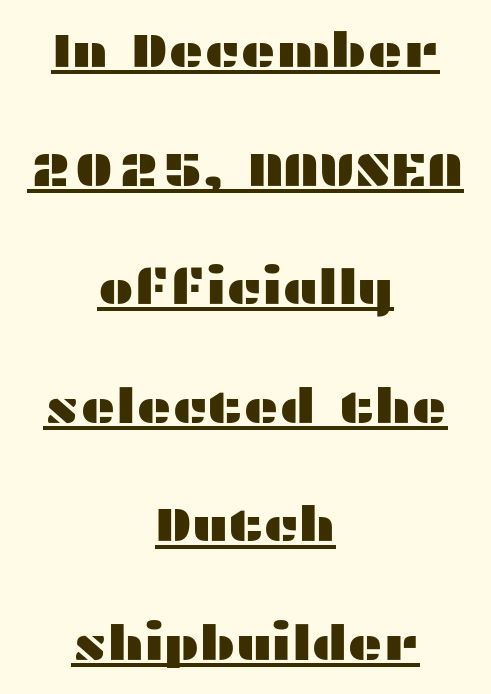
Q: Is the text italic (slanted)? A: No, it is upright.
Q: Is the typeface a serif or a sans-serif typeface? A: Sans-serif.
Q: Is the text underlined? A: Yes.
Q: How is the paragraph aligned? A: Centered.
Q: Is the spacing between letters normal or unusually wide? A: Normal.
Q: Is the spacing between lines tight, normal or loose? A: Loose.
Q: Width (condensed, normal, or wide)? A: Wide.
Q: Stroke contrast? A: Medium.
Q: x-height? A: Medium.
Q: Monospaced? A: No.
